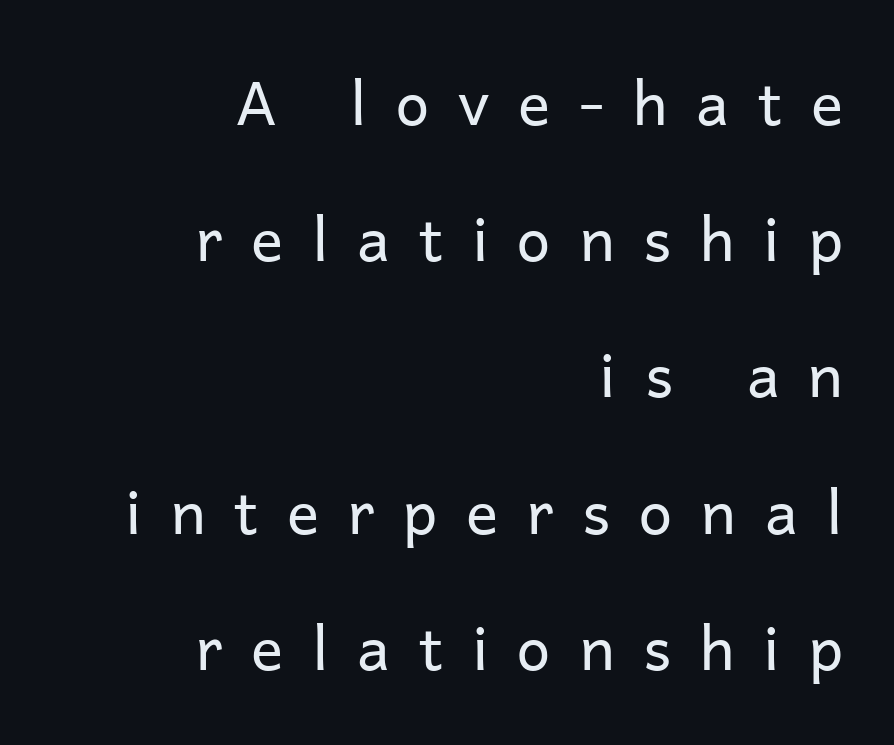
The image shows 60 px regular-weight sans-serif type, upright; set right-aligned, loose line spacing (2.27x), unusually wide letter spacing (+0.48 em), not underlined; low stroke contrast and a medium x-height.
